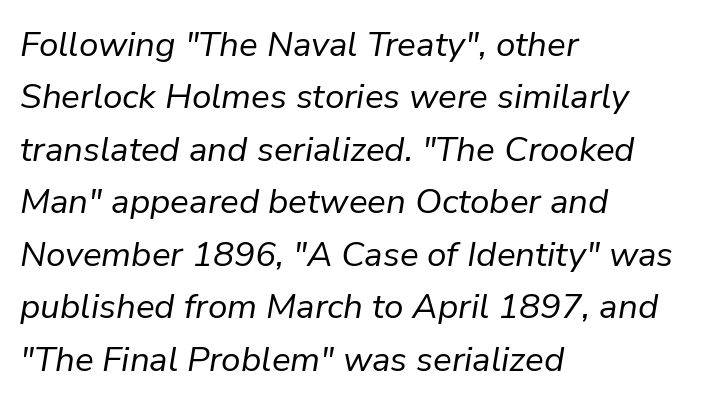
{"italic": "yes", "lean": "right", "slant_degrees": 9, "bold": "no", "weight": "regular", "width": "normal", "stroke_contrast": "low", "x_height": "medium", "monospaced": "no", "underline": "no", "align": "left", "line_spacing": "normal", "line_spacing_ratio": 1.5, "letter_spacing": "normal", "letter_spacing_em": 0.0, "glyph_px": 35}
